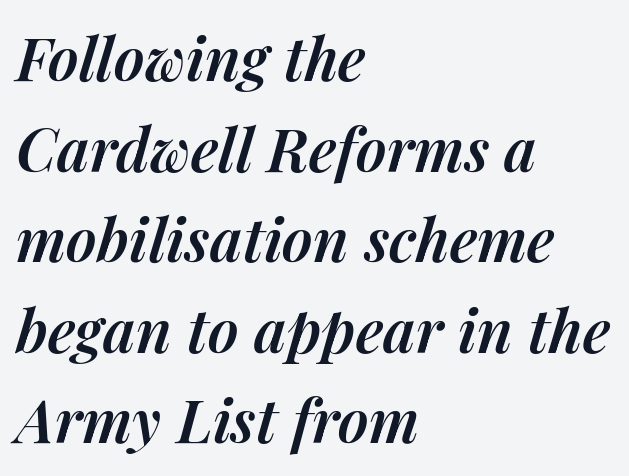
Q: Is the text bold? A: Semi-bold.
Q: Is the text italic (slanted)? A: Yes, it leans right by about 14 degrees.
Q: Is the text underlined? A: No.
Q: How is the paragraph aligned? A: Left-aligned.
Q: Is the spacing between letters normal or unusually wide? A: Normal.
Q: Is the spacing between lines tight, normal or loose? A: Normal.
Q: Width (condensed, normal, or wide)? A: Normal.
Q: Stroke contrast? A: Medium.
Q: x-height? A: Medium.
Q: Monospaced? A: No.
